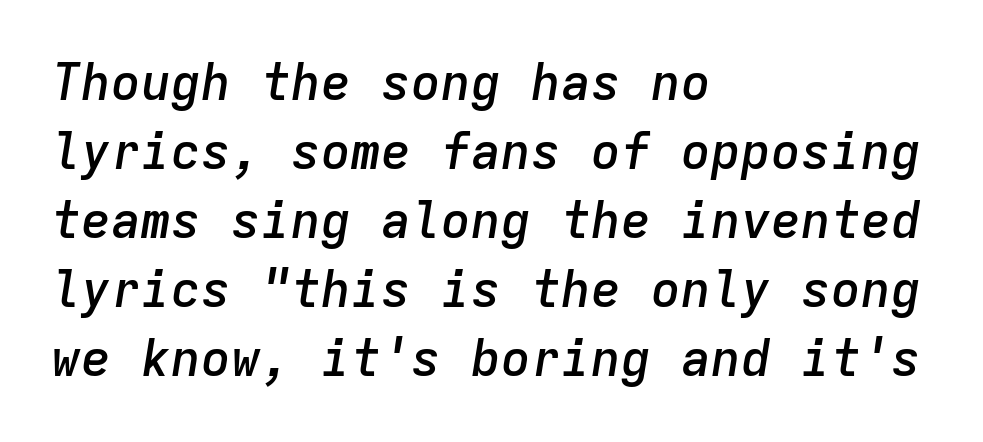
The image shows 50 px semibold type, italic (leaning right), monospaced; set left-aligned, normal line spacing (1.38x), normal letter spacing, not underlined; low stroke contrast and a medium x-height.
